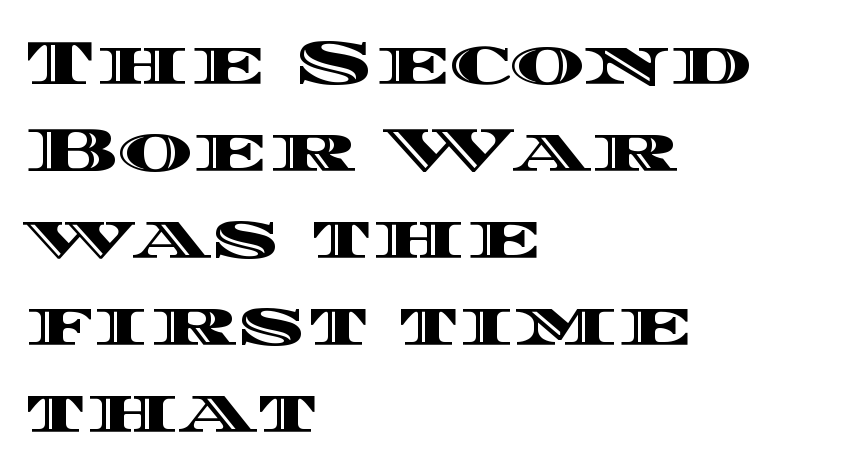
The image shows 64 px wide type, upright; set left-aligned, normal line spacing (1.36x), normal letter spacing, not underlined; a large x-height.
